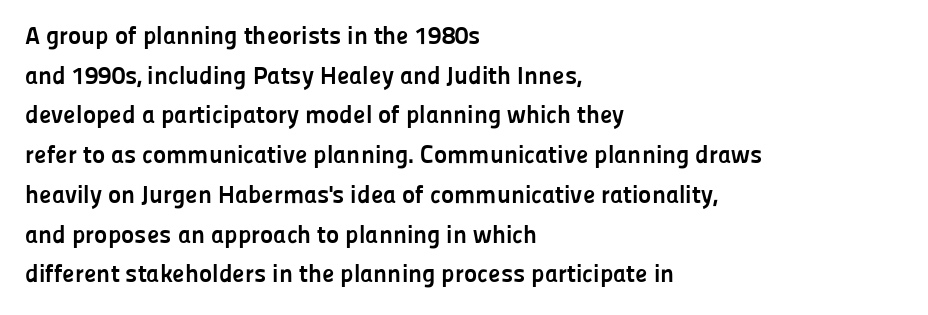
The words here are not underlined. Glyph-to-glyph distance matches everyday printed text. The rows are spaced the way most documents space them. The lettering holds an erect, upright posture throughout. Heavy-handed strokes throughout: this text is bold. Which margin do the lines hug? The left one — the right edge is uneven.
